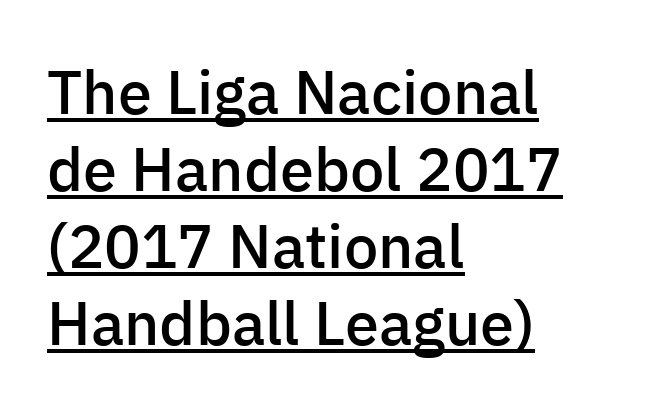
{"serif": "no", "italic": "no", "bold": "semi", "weight": "semibold", "width": "normal", "stroke_contrast": "low", "x_height": "medium", "monospaced": "no", "underline": "yes", "align": "left", "line_spacing": "normal", "line_spacing_ratio": 1.26, "letter_spacing": "normal", "letter_spacing_em": 0.0, "glyph_px": 61}
